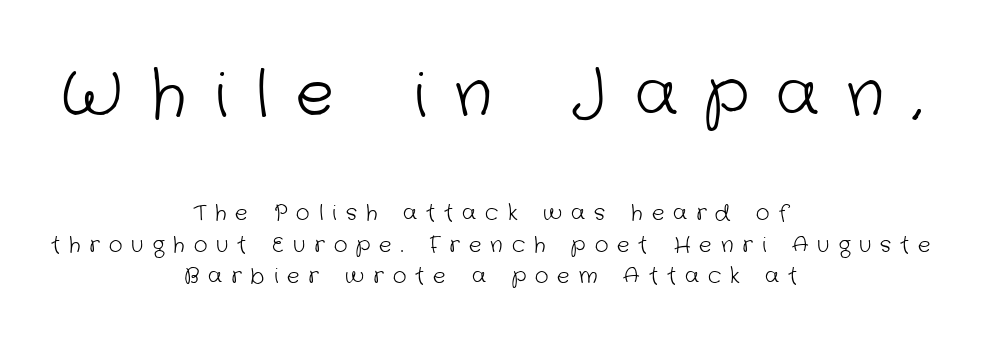
The image shows 64 px light sans-serif type; set centered, normal line spacing (1.51x), unusually wide letter spacing (+0.43 em), not underlined; the first (top) block is 3.05x larger; low stroke contrast and a medium x-height.
